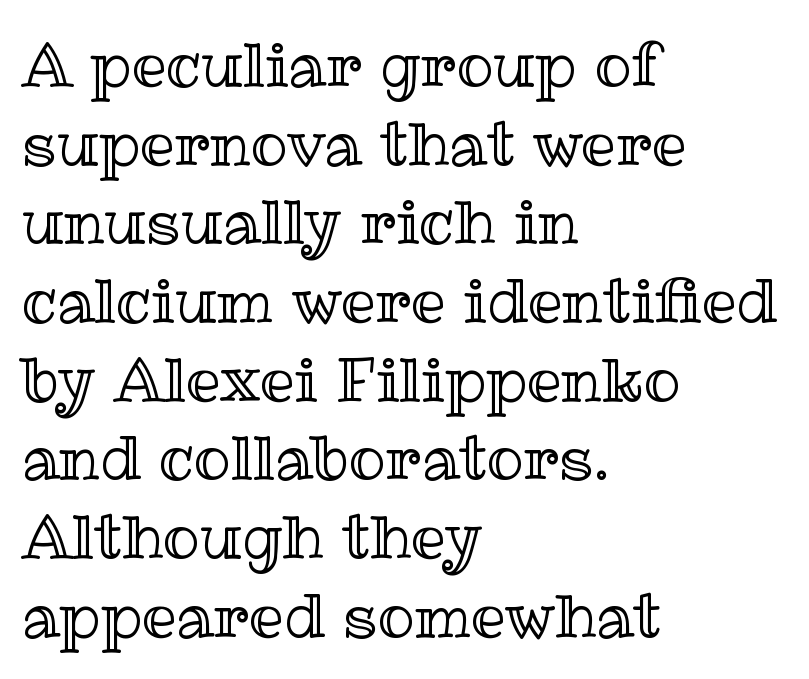
Q: Is the text italic (slanted)? A: No, it is upright.
Q: Is the text underlined? A: No.
Q: How is the paragraph aligned? A: Left-aligned.
Q: Is the spacing between letters normal or unusually wide? A: Normal.
Q: Is the spacing between lines tight, normal or loose? A: Normal.
Q: Width (condensed, normal, or wide)? A: Normal.
Q: x-height? A: Medium.
Q: Monospaced? A: No.
